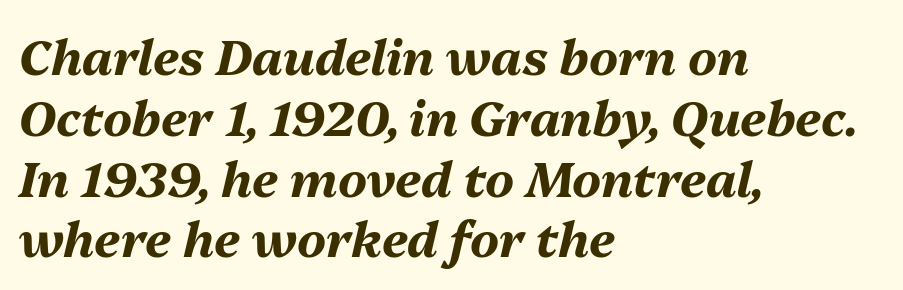
A student would call this left alignment; a typographer would say flush left, rag right. A typesetter would mark this as italic. Nobody drew a line under any word here. Look at the stroke-to-counter ratio: heavy, a bold.
